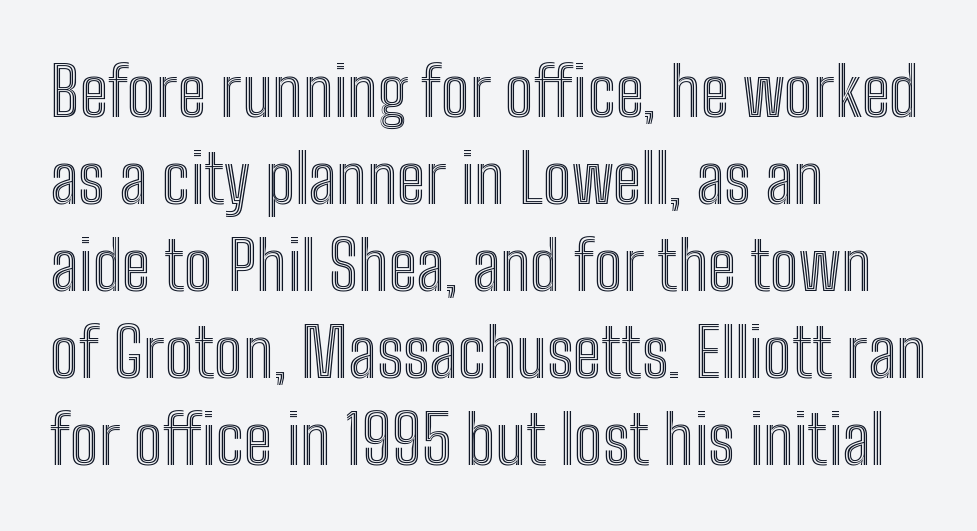
Q: Is the text italic (slanted)? A: No, it is upright.
Q: Is the text underlined? A: No.
Q: How is the paragraph aligned? A: Left-aligned.
Q: Is the spacing between letters normal or unusually wide? A: Normal.
Q: Is the spacing between lines tight, normal or loose? A: Normal.
Q: Width (condensed, normal, or wide)? A: Condensed.
Q: x-height? A: Medium.
Q: Monospaced? A: No.
